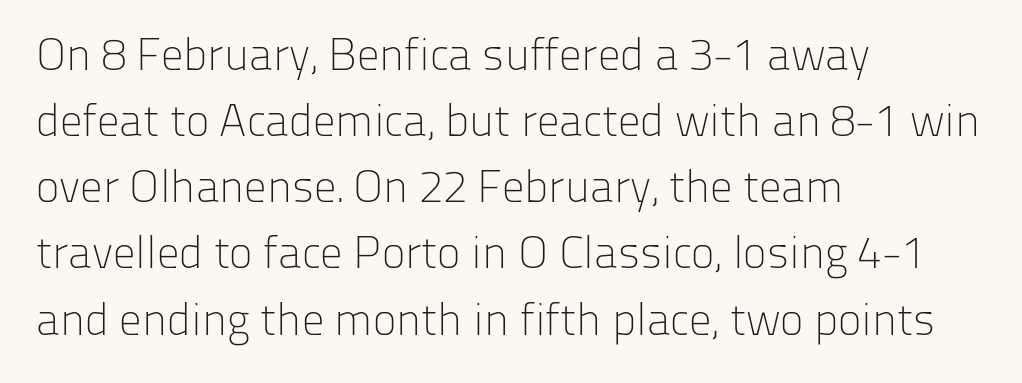
The image shows 45 px light sans-serif type, upright; set left-aligned, normal line spacing (1.47x), normal letter spacing, not underlined; low stroke contrast and a medium x-height.
